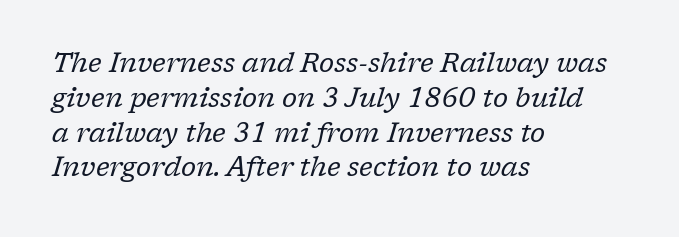
The area under the type is left untouched. The ragged edge is on the right, which tells us the setting is flush left. Weight: not bold — regular or lighter. Spacing between characters is what you'd get straight out of the box. The passage shown stacks its lines at a standard gap.
